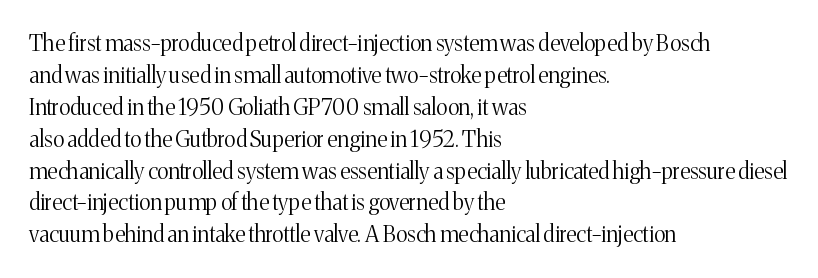
{"italic": "no", "bold": "no", "underline": "no", "align": "left", "line_spacing": "normal", "line_spacing_ratio": 1.45, "letter_spacing": "normal", "letter_spacing_em": 0.0, "glyph_px": 22}
